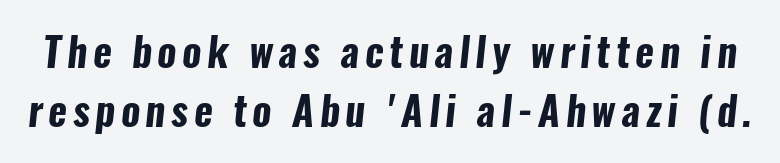
Strong, thick strokes mark this as bold type. Honestly, the row spacing looks completely unremarkable. A sans-serif font was chosen for this passage. The zone under the glyphs is completely vacant.
